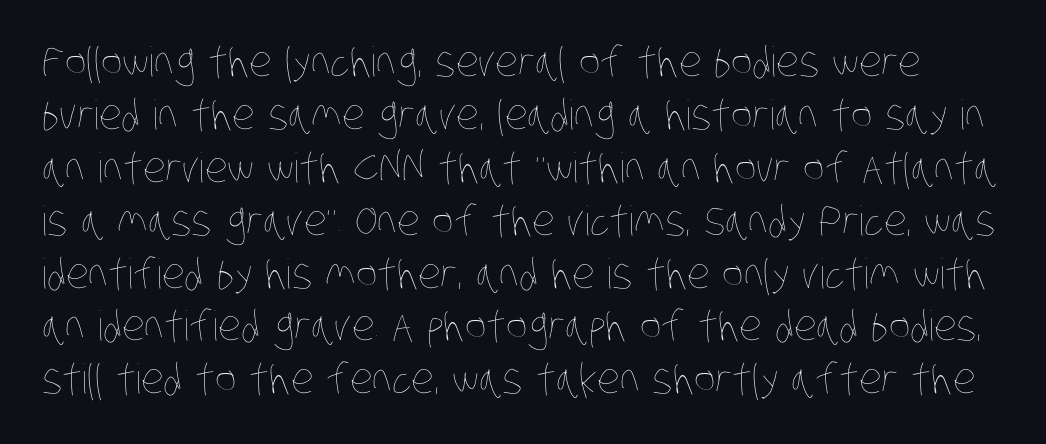
The image shows 41 px thin, condensed type; set normal line spacing (1.29x), normal letter spacing, not underlined; low stroke contrast and a large x-height.
